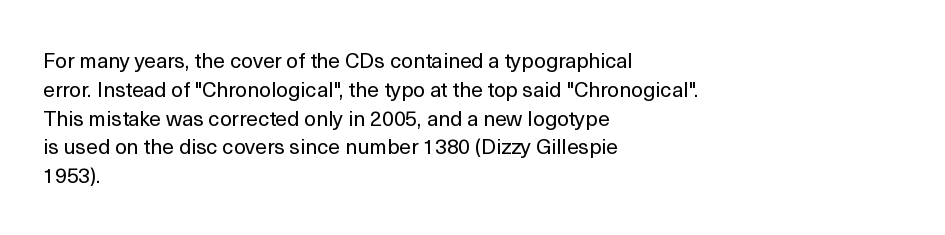
The image shows 21 px text type, upright; set left-aligned, normal line spacing (1.37x), normal letter spacing, not underlined.
